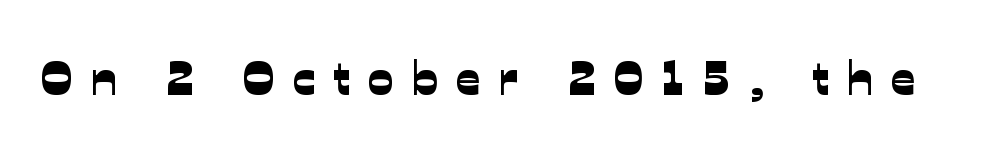
{"serif": "no", "width": "normal", "stroke_contrast": "low", "x_height": "medium", "monospaced": "no", "underline": "no", "letter_spacing": "wide", "letter_spacing_em": 0.37, "glyph_px": 48}
